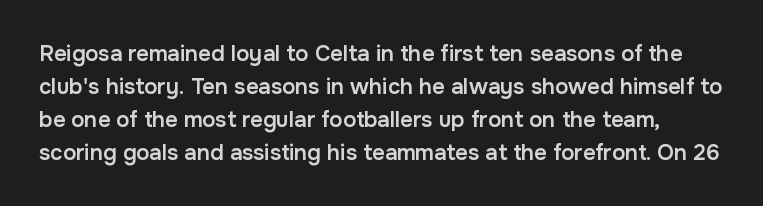
Words appear dense and cohesive because spacing is normal. The line-height multiplier appears to be the usual default. The zone under the glyphs is completely vacant. A fair bit of extra ink — the face is semibold, not bold. These lines were composed using upright roman letters.
